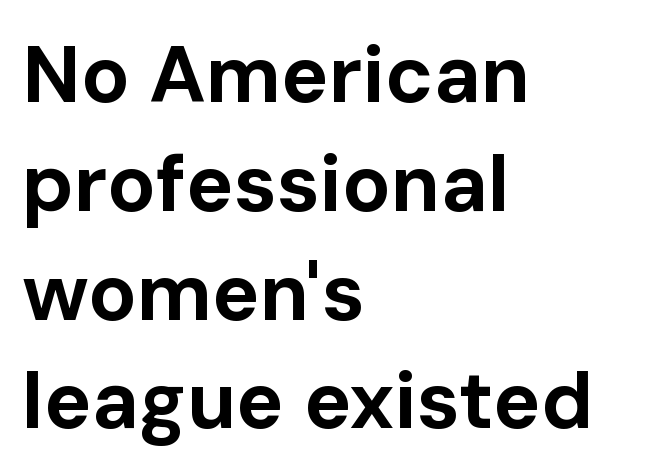
A dark, heavy texture on the line: the type is bold. These lines are set flush left with a ragged right edge. The face used here is proportionally spaced, like ordinary book or web type. The tracking reads as untouched default to a designer's eye. This sample uses a sans-serif face. The passage shown is not underscored anywhere.
